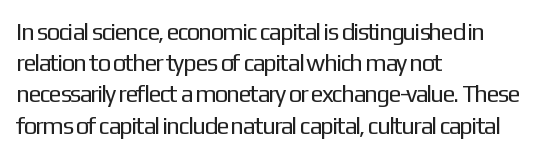
Q: Is the text bold? A: No.
Q: Is the text italic (slanted)? A: No, it is upright.
Q: Is the text underlined? A: No.
Q: How is the paragraph aligned? A: Left-aligned.
Q: Is the spacing between letters normal or unusually wide? A: Normal.
Q: Is the spacing between lines tight, normal or loose? A: Normal.
